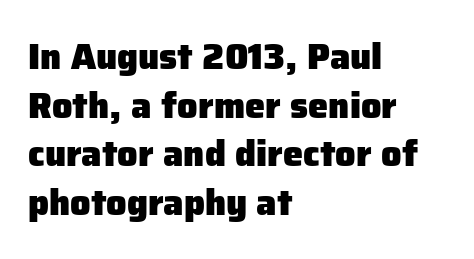
The image shows 36 px heavy sans-serif type, upright; set left-aligned, normal line spacing (1.35x), normal letter spacing, not underlined; low stroke contrast and a medium x-height.
